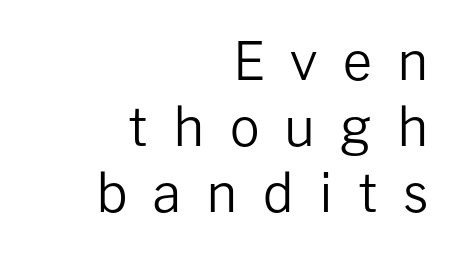
{"serif": "no", "italic": "no", "bold": "no", "weight": "regular", "width": "normal", "stroke_contrast": "low", "x_height": "medium", "monospaced": "no", "underline": "no", "align": "right", "line_spacing": "normal", "line_spacing_ratio": 1.27, "letter_spacing": "wide", "letter_spacing_em": 0.48, "glyph_px": 52}
